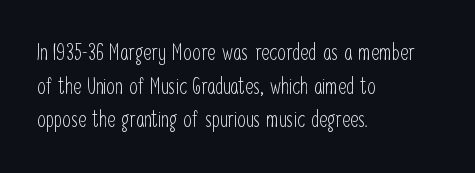
Unbolded letterforms with no extra heft. The letterforms sit shoulder to shoulder at normal distance. Line spacing here is normal. Glance below the letters and you will spot only blank space. Visually the block forms a straight wall on the left and a jagged coastline on the right.
